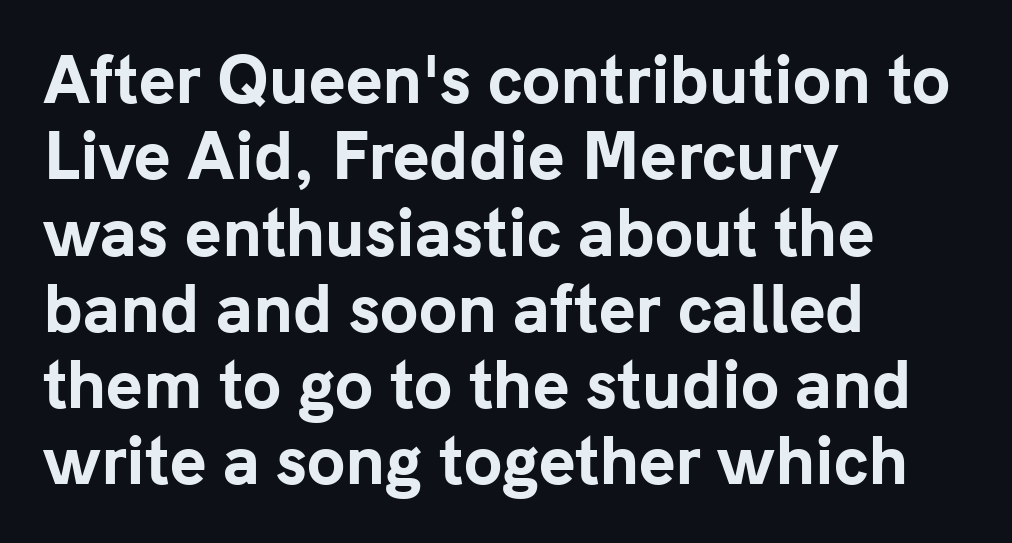
{"serif": "no", "italic": "no", "bold": "yes", "weight": "bold", "width": "normal", "stroke_contrast": "low", "x_height": "medium", "monospaced": "no", "underline": "no", "align": "left", "line_spacing_ratio": 1.23, "letter_spacing": "normal", "letter_spacing_em": 0.0, "glyph_px": 62}
